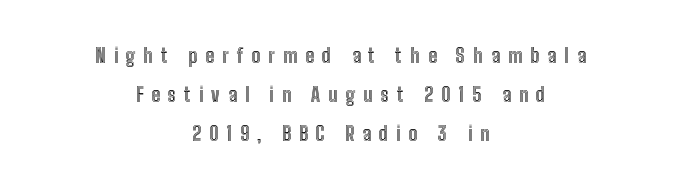
Q: Is the text italic (slanted)? A: No, it is upright.
Q: Is the text underlined? A: No.
Q: How is the paragraph aligned? A: Centered.
Q: Is the spacing between letters normal or unusually wide? A: Unusually wide.
Q: Is the spacing between lines tight, normal or loose? A: Loose.
